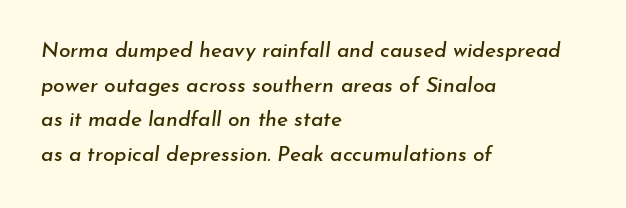
Q: Is the text italic (slanted)? A: Yes, it leans right by about 7 degrees.
Q: Is the text underlined? A: No.
Q: How is the paragraph aligned? A: Left-aligned.
Q: Is the spacing between letters normal or unusually wide? A: Normal.
Q: Is the spacing between lines tight, normal or loose? A: Normal.
